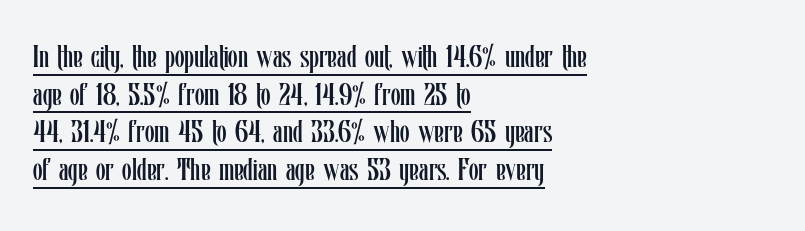
Q: Is the text bold? A: No.
Q: Is the text italic (slanted)? A: No, it is upright.
Q: Is the text underlined? A: Yes.
Q: How is the paragraph aligned? A: Left-aligned.
Q: Is the spacing between letters normal or unusually wide? A: Normal.
Q: Width (condensed, normal, or wide)? A: Condensed.
Q: Stroke contrast? A: Low.
Q: x-height? A: Medium.
Q: Monospaced? A: No.
